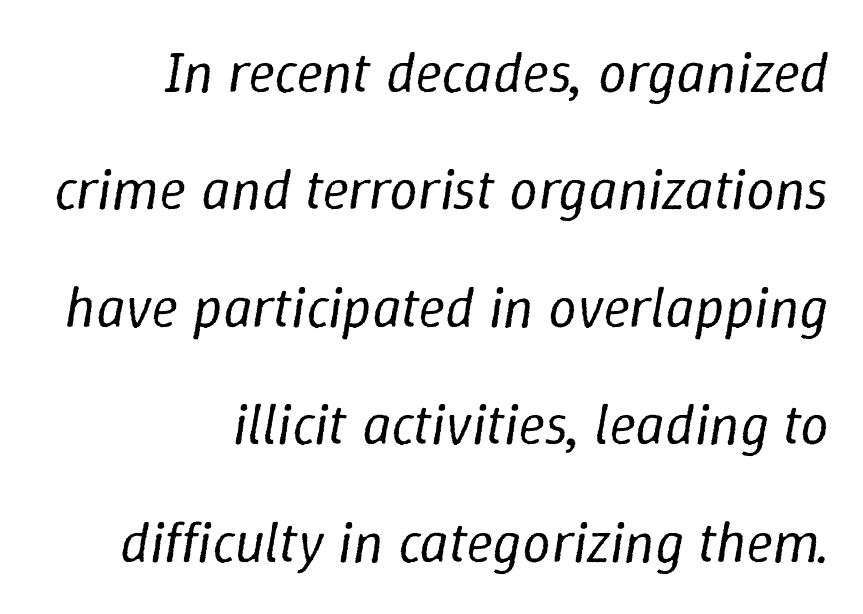
{"italic": "yes", "lean": "right", "slant_degrees": 9, "bold": "no", "weight": "regular", "width": "normal", "stroke_contrast": "low", "x_height": "medium", "monospaced": "no", "underline": "no", "align": "right", "line_spacing": "loose", "line_spacing_ratio": 2.06, "letter_spacing": "normal", "letter_spacing_em": 0.0, "glyph_px": 57}
